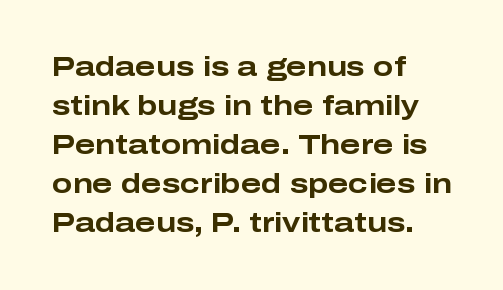
The image shows 27 px bold type, upright; set left-aligned, normal line spacing (1.44x), normal letter spacing, not underlined.
